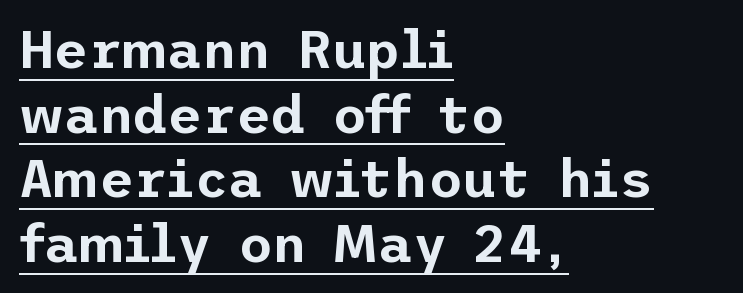
Q: Is the text italic (slanted)? A: No, it is upright.
Q: Is the typeface a serif or a sans-serif typeface? A: Sans-serif.
Q: Is the text underlined? A: Yes.
Q: How is the paragraph aligned? A: Left-aligned.
Q: Is the spacing between letters normal or unusually wide? A: Normal.
Q: Width (condensed, normal, or wide)? A: Normal.
Q: Stroke contrast? A: Low.
Q: x-height? A: Medium.
